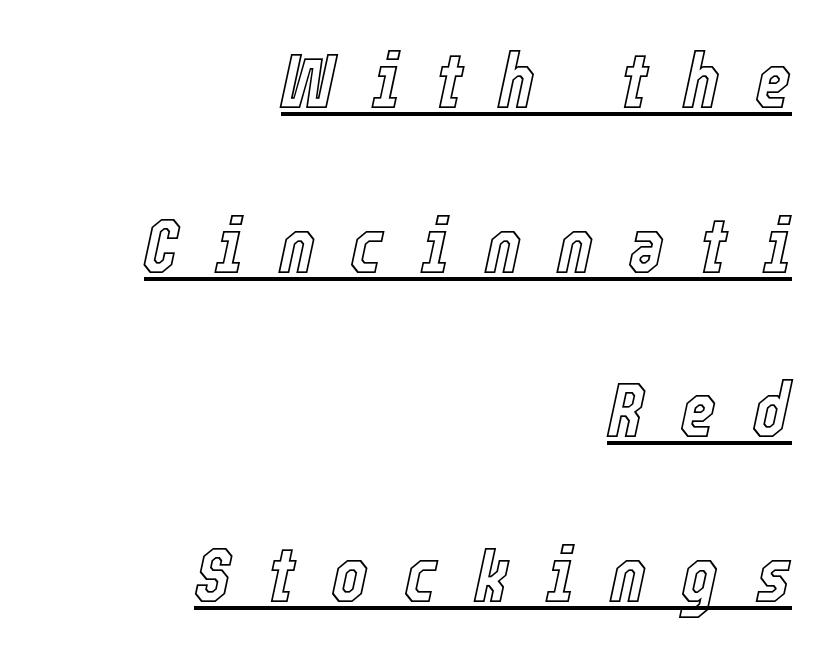
Q: Is the text italic (slanted)? A: Yes, it leans right by about 12 degrees.
Q: Is the text underlined? A: Yes.
Q: How is the paragraph aligned? A: Right-aligned.
Q: Is the spacing between letters normal or unusually wide? A: Unusually wide.
Q: Is the spacing between lines tight, normal or loose? A: Loose.
Q: Width (condensed, normal, or wide)? A: Condensed.
Q: x-height? A: Medium.
Q: Monospaced? A: No.
